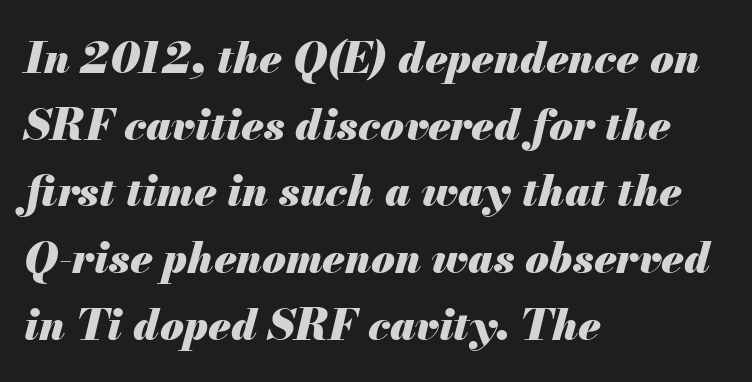
The image shows 43 px heavy type, italic (leaning right); set left-aligned, normal line spacing (1.55x), normal letter spacing, not underlined; medium stroke contrast and a small x-height.
